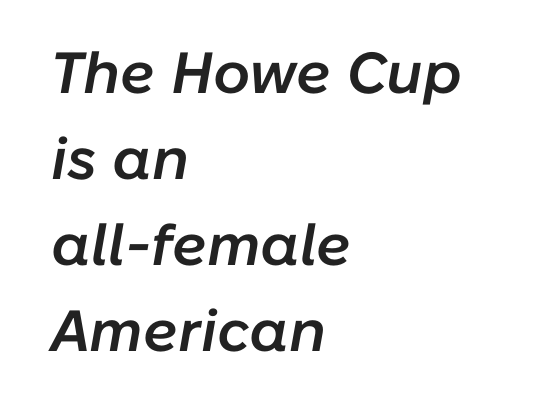
Characters are canted at an angle relative to the baseline's perpendicular. Proportional: the letters do not fall into vertical columns. The sample has been set in demibold, a notch under bold. The zone under the glyphs is completely vacant. Short and long lines alike share a common starting point at left.
